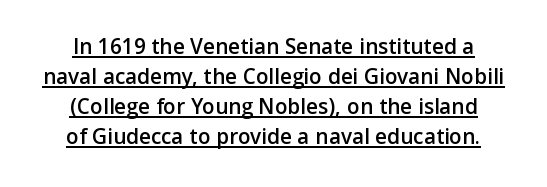
Q: Is the text italic (slanted)? A: No, it is upright.
Q: Is the text underlined? A: Yes.
Q: How is the paragraph aligned? A: Centered.
Q: Is the spacing between letters normal or unusually wide? A: Normal.
Q: Is the spacing between lines tight, normal or loose? A: Normal.
